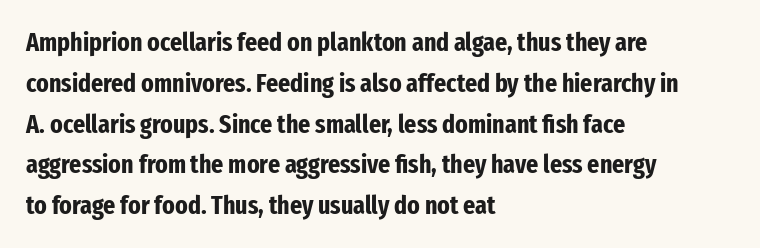
A dark, heavy texture on the line: the type is bold. Characters follow at the spacing the type designer built in. The designer left line spacing at the default. Unmarked baselines from the first word to the last. Posture: vertical.
